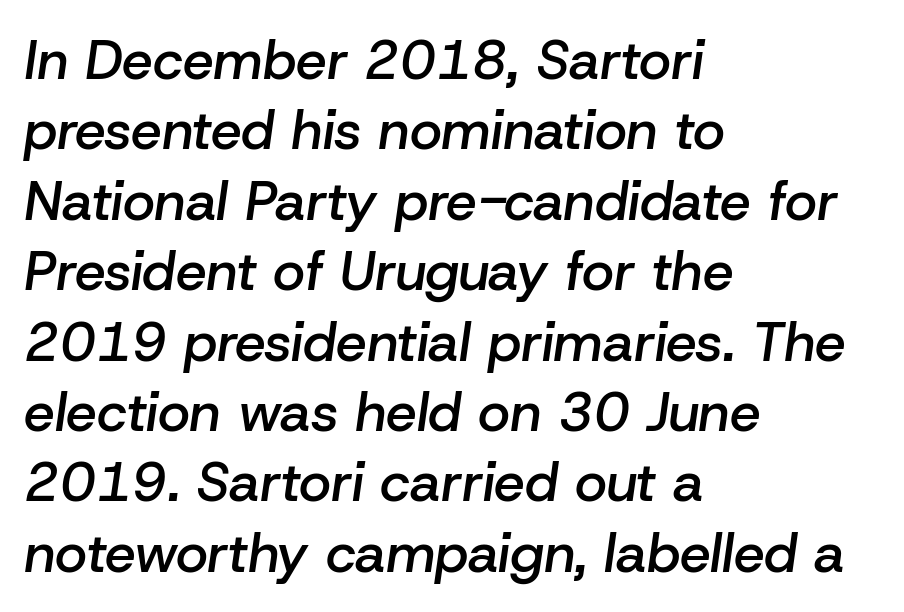
The image shows 55 px semibold type, italic (leaning right); set left-aligned, normal line spacing (1.28x), normal letter spacing, not underlined; low stroke contrast and a medium x-height.
